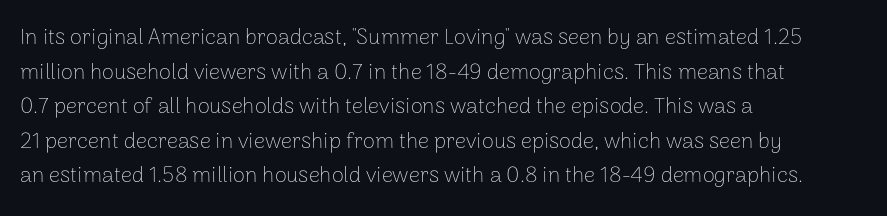
The image shows 22 px text type, upright; set left-aligned, normal line spacing (1.57x), normal letter spacing, not underlined.
